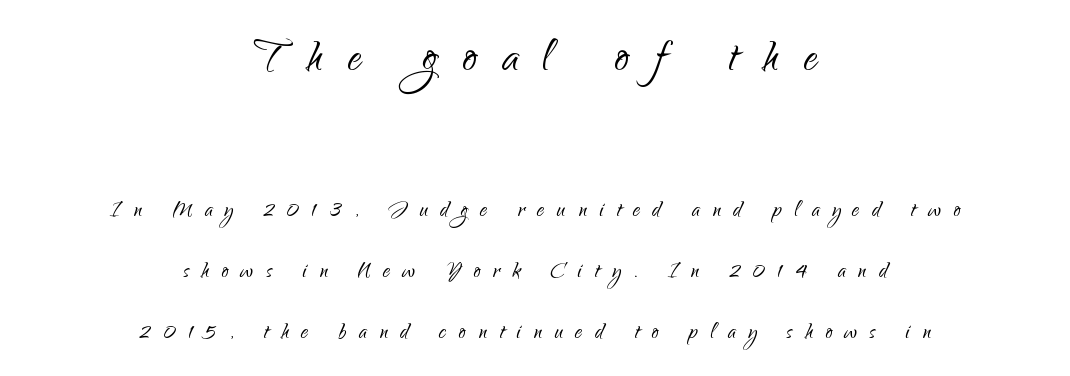
The image shows 57 px light sans-serif type; set centered, loose line spacing (2.17x), unusually wide letter spacing (+0.45 em), not underlined; the first (top) block is 2.04x larger; low stroke contrast and a small x-height.
